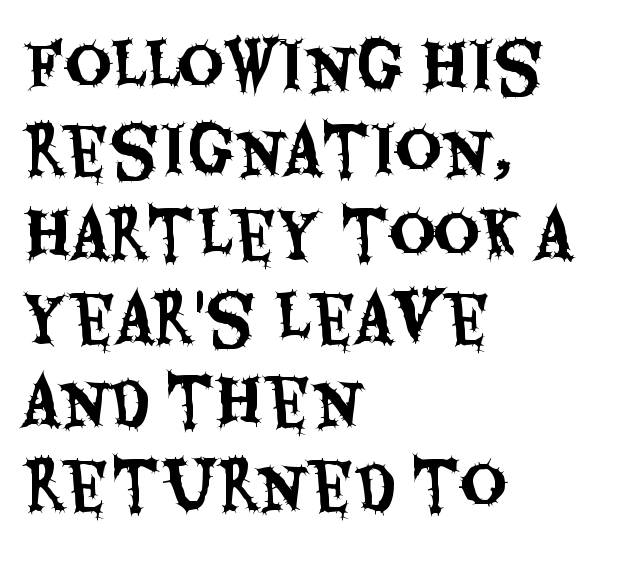
{"serif": "no", "italic": "no", "width": "condensed", "stroke_contrast": "medium", "x_height": "large", "monospaced": "no", "underline": "no", "align": "left", "line_spacing": "normal", "line_spacing_ratio": 1.31, "letter_spacing": "normal", "letter_spacing_em": 0.0, "glyph_px": 64}
